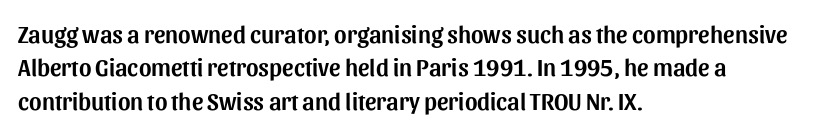
{"italic": "no", "underline": "no", "align": "left", "line_spacing": "normal", "line_spacing_ratio": 1.39, "letter_spacing": "normal", "letter_spacing_em": 0.0, "glyph_px": 24}
